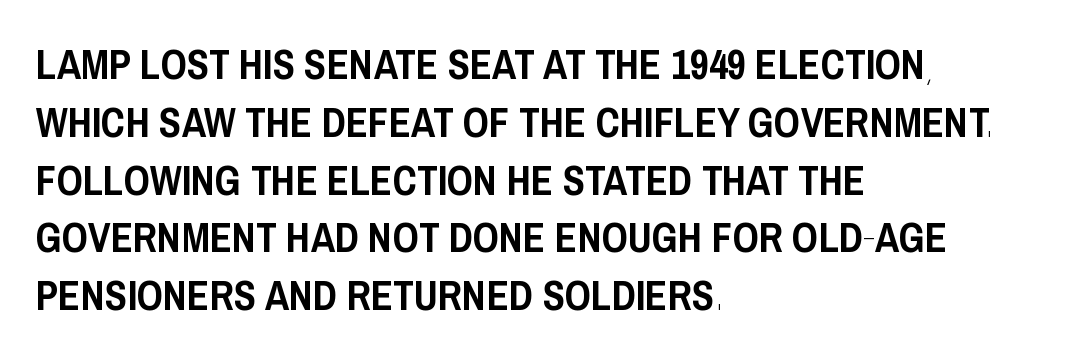
The image shows 41 px condensed sans-serif type, upright; set left-aligned, normal line spacing (1.41x), normal letter spacing, not underlined; low stroke contrast and a large x-height.
